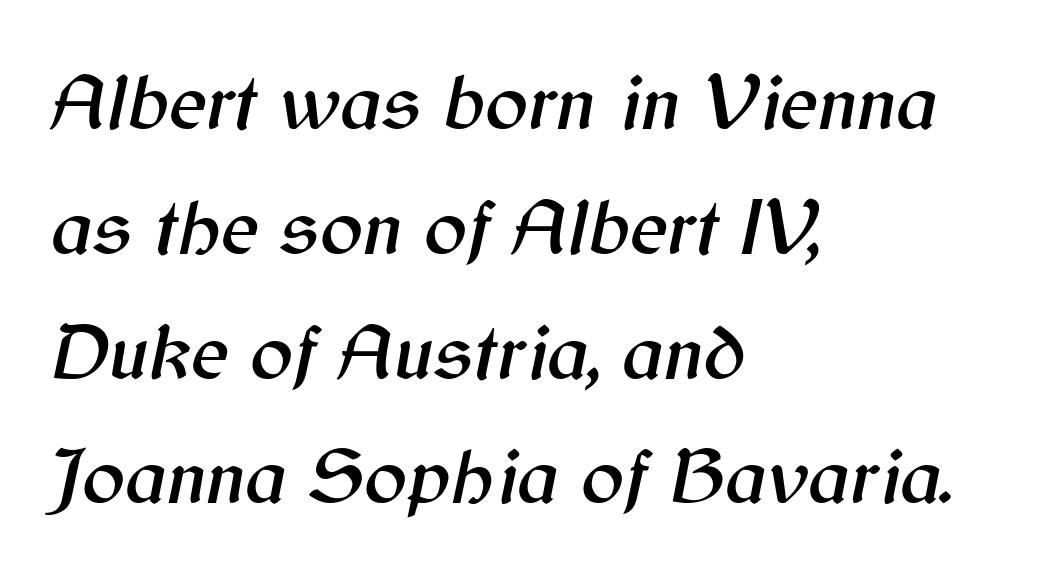
Q: Is the text italic (slanted)? A: Yes, it leans right by about 12 degrees.
Q: Is the text underlined? A: No.
Q: How is the paragraph aligned? A: Left-aligned.
Q: Is the spacing between letters normal or unusually wide? A: Normal.
Q: Is the spacing between lines tight, normal or loose? A: Normal.
Q: Width (condensed, normal, or wide)? A: Normal.
Q: Stroke contrast? A: Medium.
Q: x-height? A: Medium.
Q: Monospaced? A: No.
